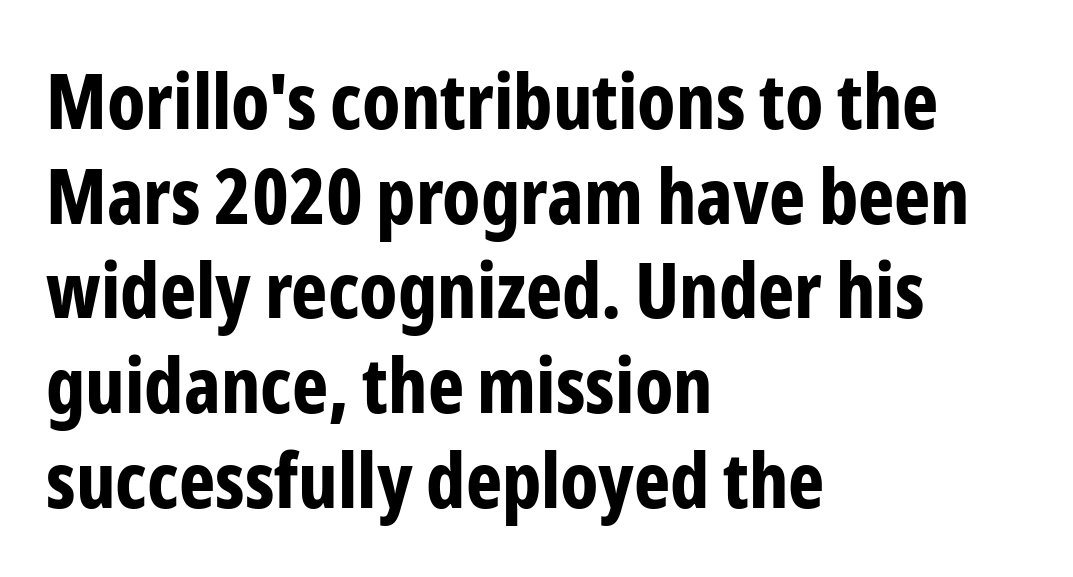
The image shows 77 px bold, condensed sans-serif type, upright; set left-aligned, line spacing 1.23x, normal letter spacing, not underlined; low stroke contrast and a medium x-height.
